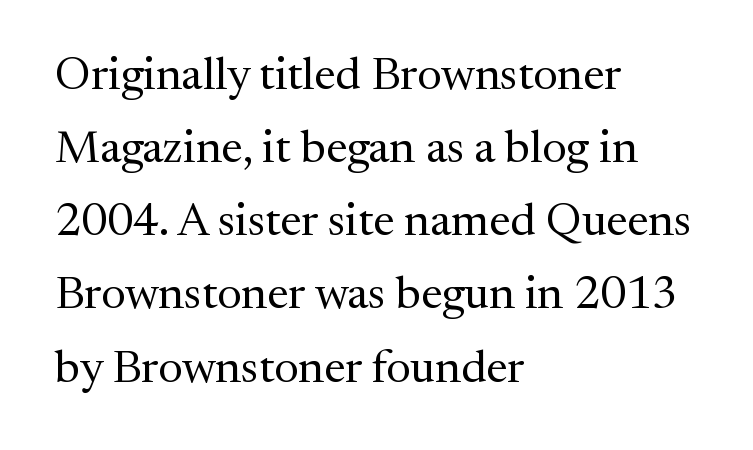
These glyphs show unthickened strokes, regular width or finer. Examine the stroke ends and you'll spot serifs. Reading down the column, the eye jumps a familiar distance to each next line. The passage shown is not underscored anywhere. Do the letters lean? They stand straight.
